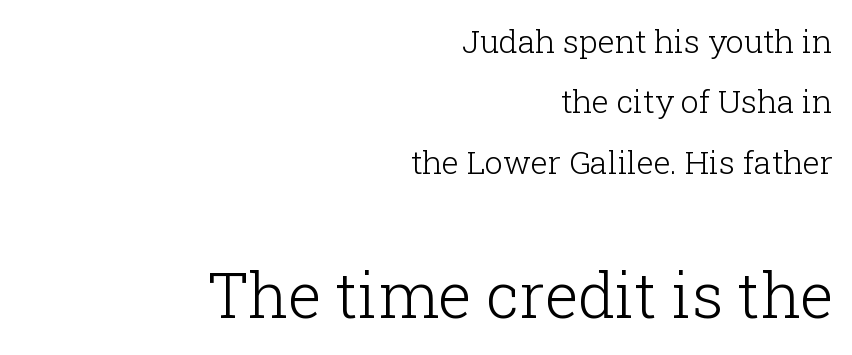
{"serif": "yes", "italic": "no", "bold": "no", "weight": "light", "width": "normal", "stroke_contrast": "low", "x_height": "medium", "monospaced": "no", "underline": "no", "align": "right", "line_spacing_ratio": 1.89, "letter_spacing": "normal", "letter_spacing_em": 0.0, "larger_block": "second", "size_ratio": 1.97, "glyph_px": 63}
